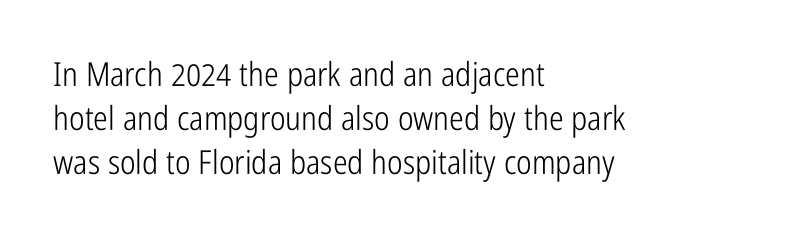
The image shows 33 px light, condensed sans-serif type, upright; set left-aligned, normal line spacing (1.34x), normal letter spacing, not underlined; low stroke contrast and a medium x-height.
